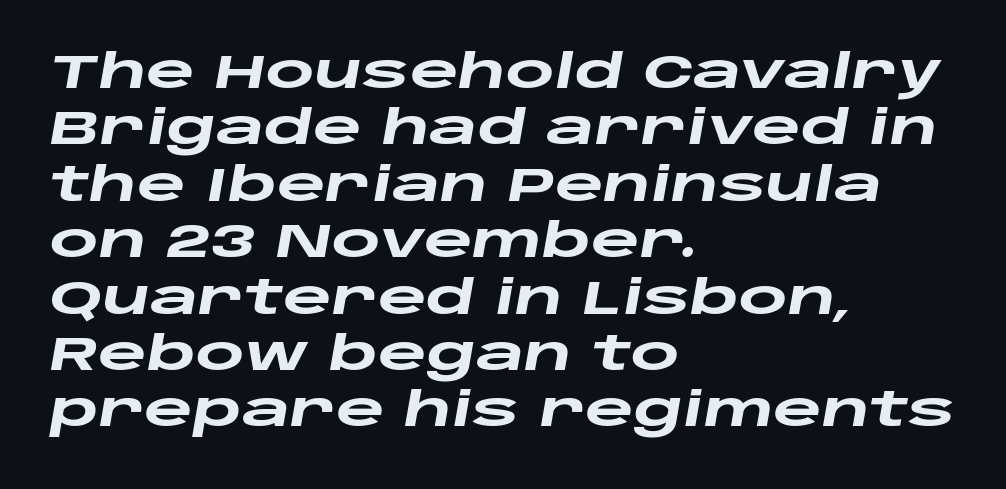
The image shows 47 px heavy, wide type, italic (leaning right); set left-aligned, line spacing 1.2x, normal letter spacing, not underlined; low stroke contrast and a large x-height.
